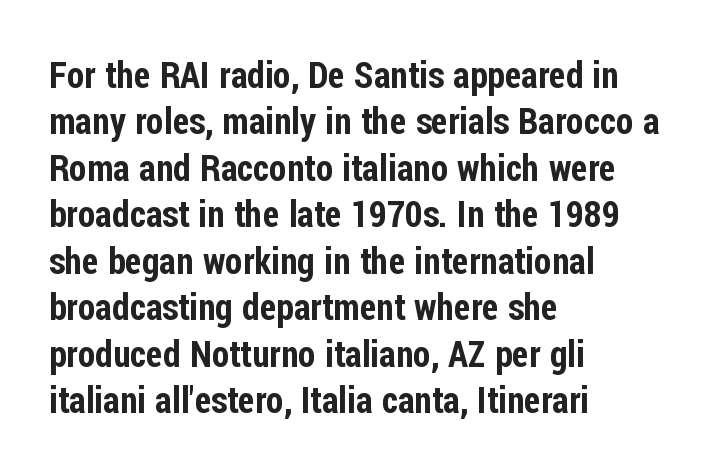
Q: Is the text italic (slanted)? A: No, it is upright.
Q: Is the typeface a serif or a sans-serif typeface? A: Sans-serif.
Q: Is the text underlined? A: No.
Q: How is the paragraph aligned? A: Left-aligned.
Q: Is the spacing between letters normal or unusually wide? A: Normal.
Q: Is the spacing between lines tight, normal or loose? A: Normal.
Q: Width (condensed, normal, or wide)? A: Condensed.
Q: Stroke contrast? A: Low.
Q: x-height? A: Medium.
Q: Monospaced? A: No.
